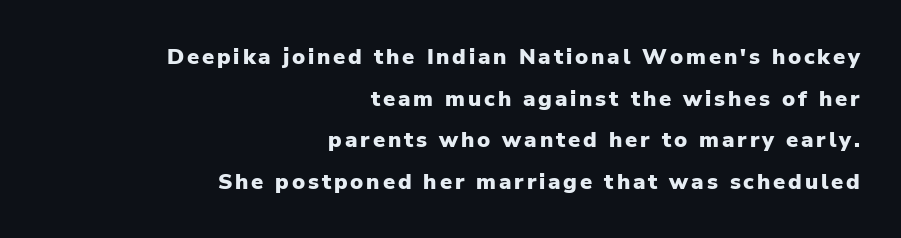
Q: Is the text bold? A: Yes.
Q: Is the text italic (slanted)? A: No, it is upright.
Q: Is the text underlined? A: No.
Q: How is the paragraph aligned? A: Right-aligned.
